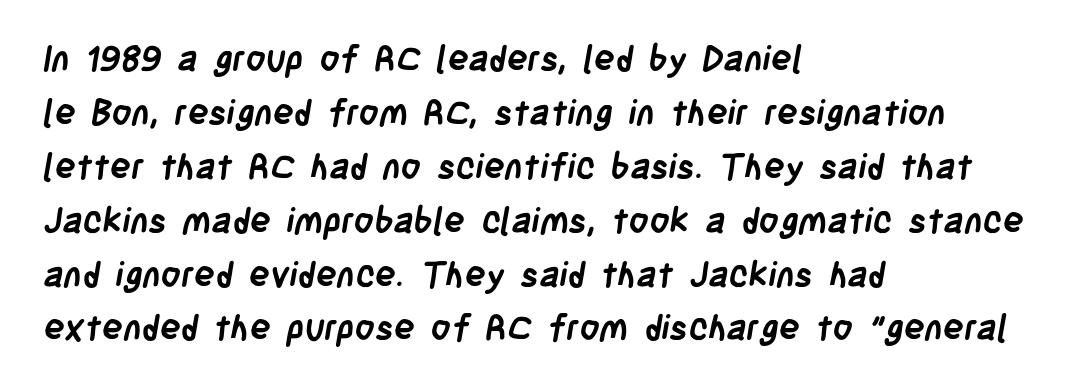
Q: Is the text bold? A: Yes.
Q: Is the typeface a serif or a sans-serif typeface? A: Sans-serif.
Q: Is the text underlined? A: No.
Q: How is the paragraph aligned? A: Left-aligned.
Q: Is the spacing between letters normal or unusually wide? A: Normal.
Q: Is the spacing between lines tight, normal or loose? A: Normal.
Q: Width (condensed, normal, or wide)? A: Condensed.
Q: Stroke contrast? A: Low.
Q: x-height? A: Large.
Q: Monospaced? A: No.
